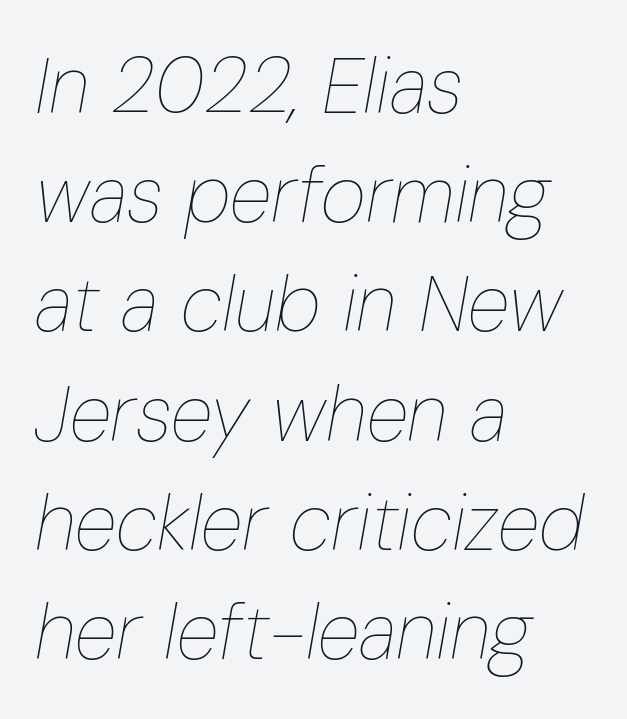
The image shows 78 px thin, condensed type, italic (leaning right); set left-aligned, normal line spacing (1.4x), normal letter spacing, not underlined; low stroke contrast and a medium x-height.
